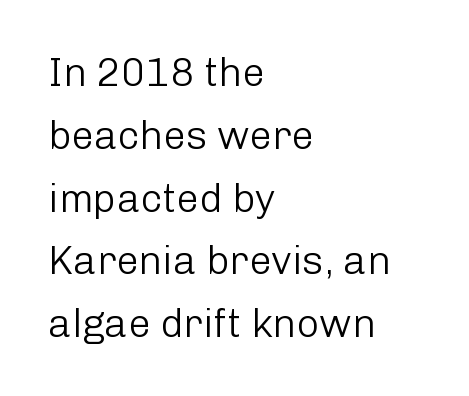
Q: Is the text bold? A: No.
Q: Is the text italic (slanted)? A: No, it is upright.
Q: Is the typeface a serif or a sans-serif typeface? A: Sans-serif.
Q: Is the text underlined? A: No.
Q: How is the paragraph aligned? A: Left-aligned.
Q: Is the spacing between letters normal or unusually wide? A: Normal.
Q: Is the spacing between lines tight, normal or loose? A: Normal.
Q: Width (condensed, normal, or wide)? A: Normal.
Q: Stroke contrast? A: Low.
Q: x-height? A: Medium.
Q: Monospaced? A: No.
